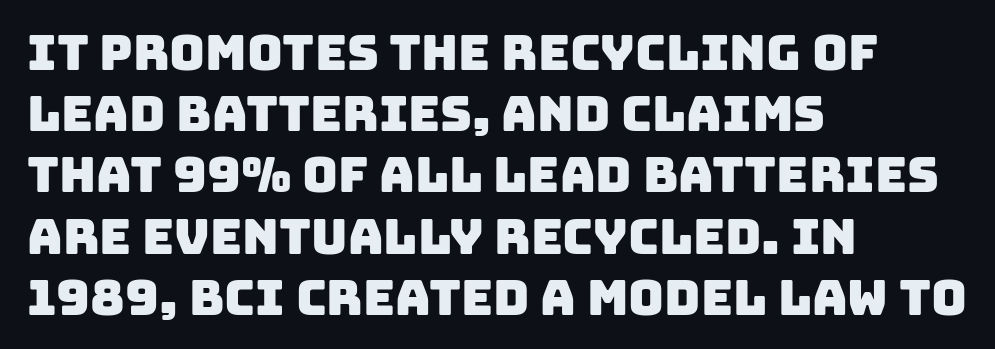
The image shows 49 px sans-serif type; set left-aligned, normal line spacing (1.25x), normal letter spacing, not underlined; low stroke contrast and a large x-height.
